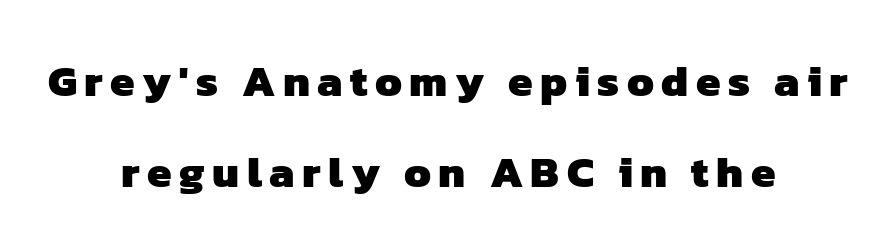
Rows of type keep a wide berth in the vertical direction. Lines of text with bare space underneath. Caption: multi-line text, centered on the measure. Spacing verdict: proportional, widths tailored to each character. Notice how thick the strokes are: this is what a full bold looks like. The typeface chosen for these lines omits serifs.
